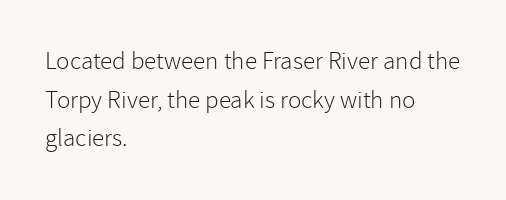
Notice how descenders clear the ascenders below comfortably — that's standard leading. Posture: vertical. Letter spacing: default. This rendering uses left alignment, leaving the right contour irregular.
